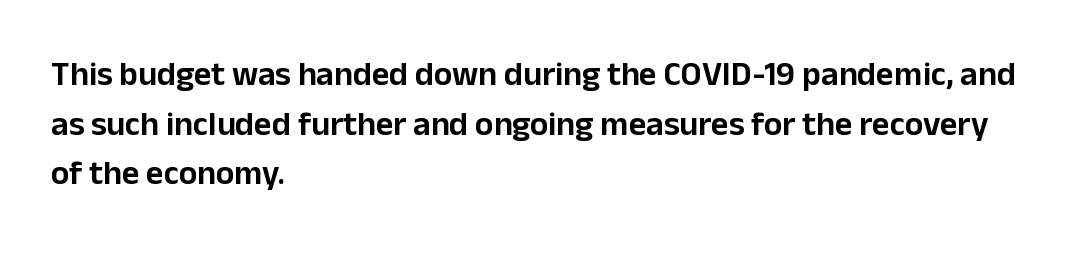
Regular leading. The type sits square on the baseline with zero lean. Check under the words: just untouched page. These lines keep a tight, regular rhythm from letter to letter.
